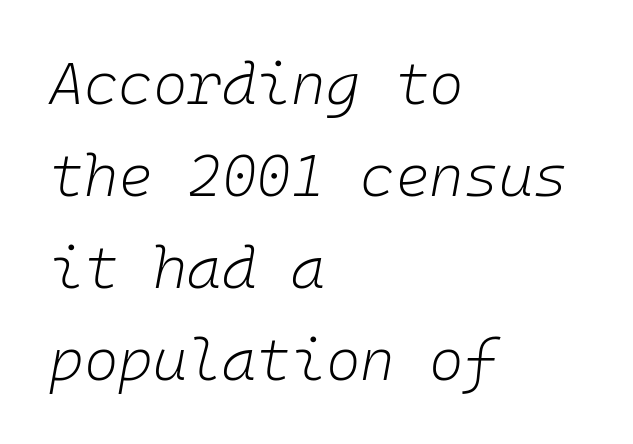
The image shows 59 px light type, italic (leaning right), monospaced; set left-aligned, normal line spacing (1.56x), normal letter spacing, not underlined; low stroke contrast and a medium x-height.
